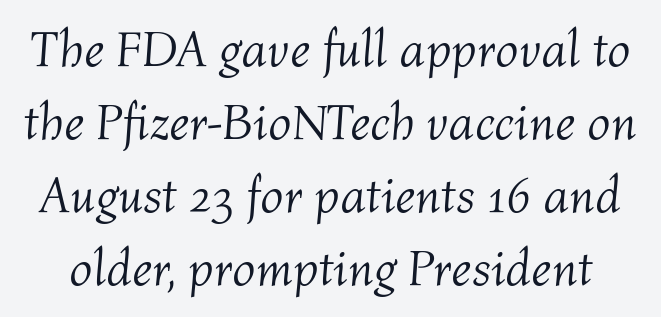
The image shows 51 px light type, italic (leaning right); set normal line spacing (1.43x), normal letter spacing, not underlined; medium stroke contrast and a medium x-height.
